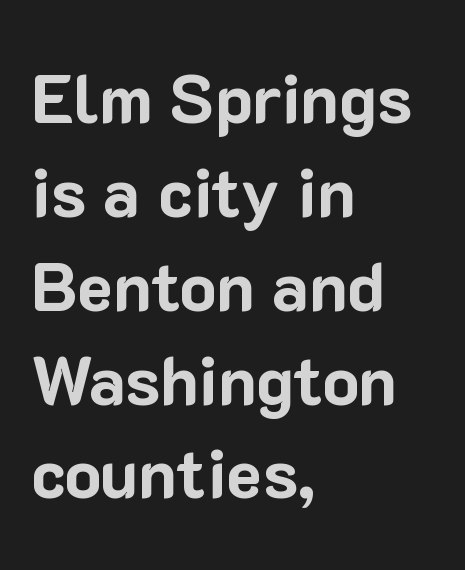
Q: Is the text bold? A: Yes.
Q: Is the text italic (slanted)? A: No, it is upright.
Q: Is the typeface a serif or a sans-serif typeface? A: Sans-serif.
Q: Is the text underlined? A: No.
Q: How is the paragraph aligned? A: Left-aligned.
Q: Is the spacing between letters normal or unusually wide? A: Normal.
Q: Is the spacing between lines tight, normal or loose? A: Normal.
Q: Width (condensed, normal, or wide)? A: Normal.
Q: Stroke contrast? A: Low.
Q: x-height? A: Medium.
Q: Monospaced? A: No.
